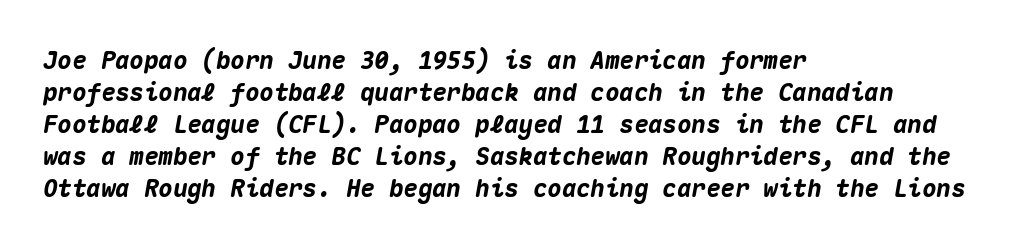
Tracking here is standard; glyphs follow each other at the usual distance. Is the block centered? No — it sits flush against the left margin. Designer's note — italics engaged. Line spacing here is normal.
